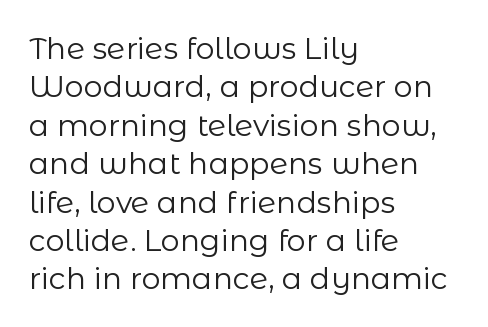
Q: Is the text bold? A: No.
Q: Is the text italic (slanted)? A: No, it is upright.
Q: Is the typeface a serif or a sans-serif typeface? A: Sans-serif.
Q: Is the text underlined? A: No.
Q: How is the paragraph aligned? A: Left-aligned.
Q: Is the spacing between letters normal or unusually wide? A: Normal.
Q: Is the spacing between lines tight, normal or loose? A: Normal.
Q: Width (condensed, normal, or wide)? A: Normal.
Q: Stroke contrast? A: Low.
Q: x-height? A: Medium.
Q: Monospaced? A: No.
